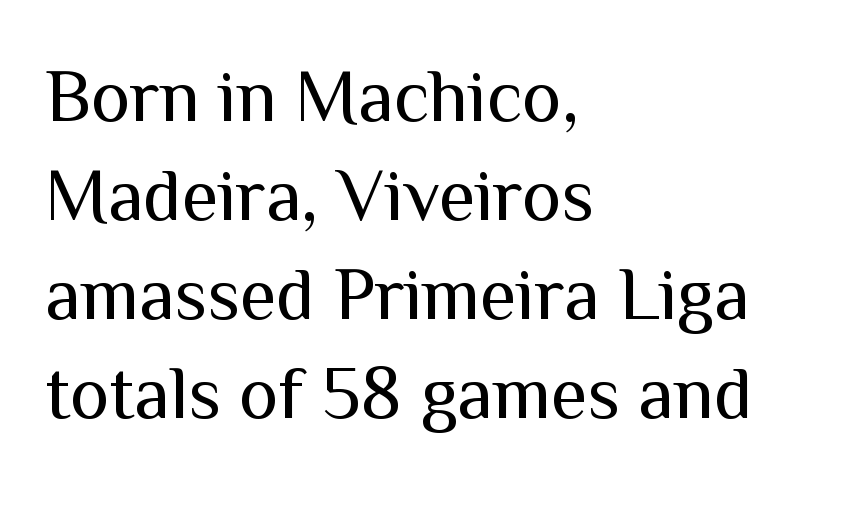
The image shows 74 px regular-weight sans-serif type, upright; set left-aligned, normal line spacing (1.34x), normal letter spacing, not underlined; medium stroke contrast and a medium x-height.
